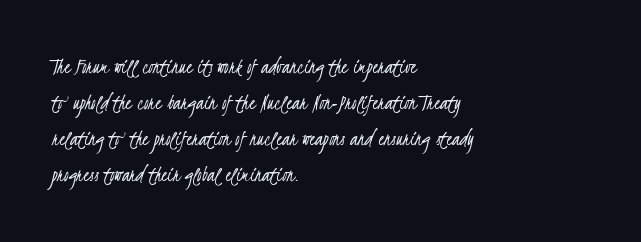
The image shows 23 px text type; set left-aligned, normal line spacing (1.56x), normal letter spacing, not underlined.
